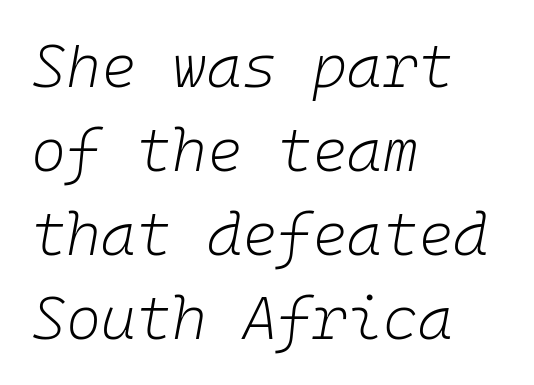
The image shows 60 px light type, italic (leaning right), monospaced; set left-aligned, normal line spacing (1.4x), normal letter spacing, not underlined; low stroke contrast and a medium x-height.
